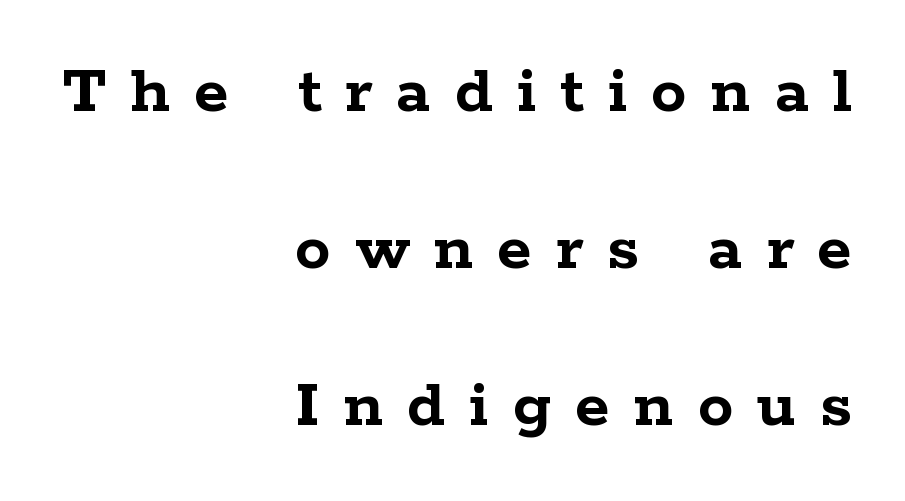
{"serif": "yes", "italic": "no", "bold": "yes", "weight": "semibold", "width": "wide", "stroke_contrast": "low", "x_height": "medium", "monospaced": "no", "underline": "no", "align": "right", "line_spacing": "loose", "line_spacing_ratio": 2.21, "letter_spacing": "wide", "letter_spacing_em": 0.34, "glyph_px": 71}
